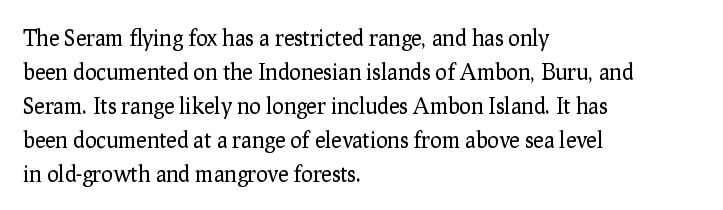
Q: Is the text bold? A: No.
Q: Is the text italic (slanted)? A: No, it is upright.
Q: Is the text underlined? A: No.
Q: How is the paragraph aligned? A: Left-aligned.
Q: Is the spacing between letters normal or unusually wide? A: Normal.
Q: Is the spacing between lines tight, normal or loose? A: Normal.
